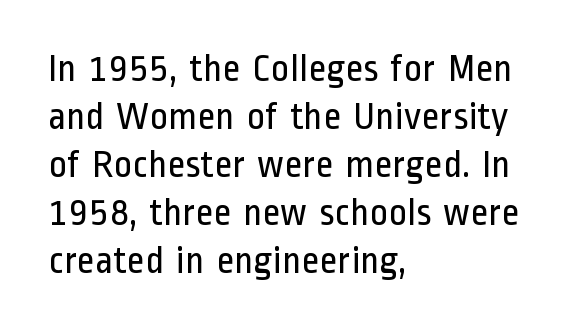
Q: Is the text bold? A: No.
Q: Is the text italic (slanted)? A: No, it is upright.
Q: Is the typeface a serif or a sans-serif typeface? A: Sans-serif.
Q: Is the text underlined? A: No.
Q: How is the paragraph aligned? A: Left-aligned.
Q: Is the spacing between letters normal or unusually wide? A: Normal.
Q: Width (condensed, normal, or wide)? A: Condensed.
Q: Stroke contrast? A: Low.
Q: x-height? A: Medium.
Q: Monospaced? A: No.
